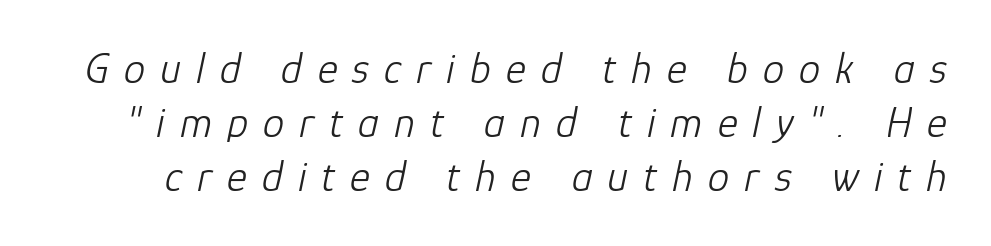
Q: Is the text bold? A: No.
Q: Is the text italic (slanted)? A: Yes, it leans right by about 12 degrees.
Q: Is the text underlined? A: No.
Q: Is the spacing between letters normal or unusually wide? A: Unusually wide.
Q: Is the spacing between lines tight, normal or loose? A: Normal.
Q: Width (condensed, normal, or wide)? A: Normal.
Q: Stroke contrast? A: Low.
Q: x-height? A: Medium.
Q: Monospaced? A: No.
